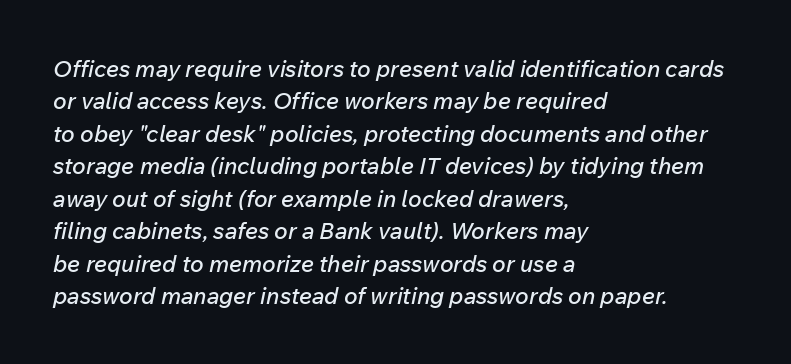
The rendering anchors every line to the left-hand side. Vertically, the passage feels balanced, rows spaced as you'd expect. Is the letter spacing exaggerated? No — it looks like the ordinary default. Beneath every word, the page is bare. Characters are canted at an angle relative to the baseline's perpendicular.
